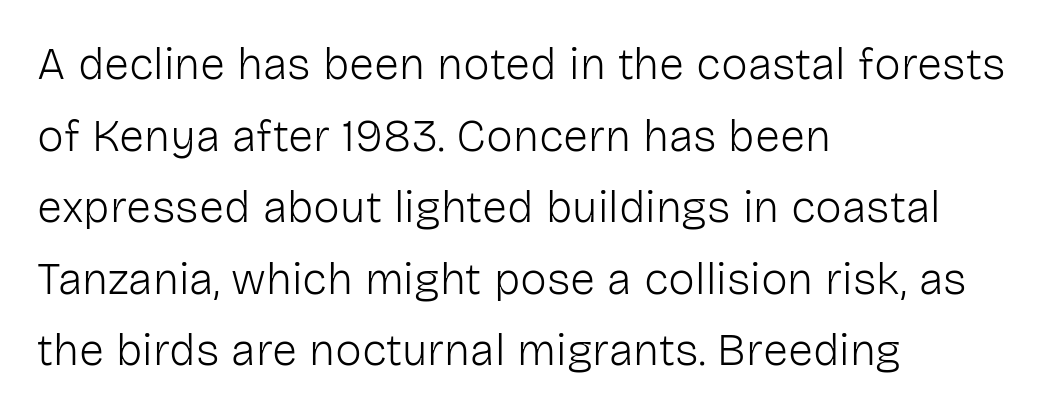
{"serif": "no", "italic": "no", "bold": "no", "weight": "light", "width": "normal", "stroke_contrast": "low", "x_height": "medium", "monospaced": "no", "underline": "no", "align": "left", "line_spacing": "normal", "line_spacing_ratio": 1.59, "letter_spacing": "normal", "letter_spacing_em": 0.0, "glyph_px": 45}
